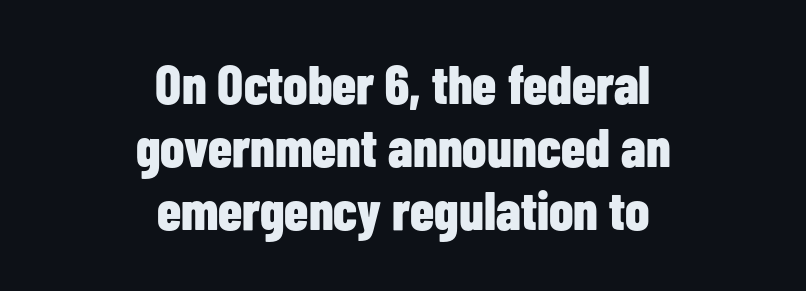
Q: Is the text bold? A: Yes.
Q: Is the text italic (slanted)? A: No, it is upright.
Q: Is the typeface a serif or a sans-serif typeface? A: Sans-serif.
Q: Is the text underlined? A: No.
Q: How is the paragraph aligned? A: Centered.
Q: Is the spacing between letters normal or unusually wide? A: Normal.
Q: Is the spacing between lines tight, normal or loose? A: Tight.
Q: Width (condensed, normal, or wide)? A: Condensed.
Q: Stroke contrast? A: Low.
Q: x-height? A: Medium.
Q: Monospaced? A: No.
